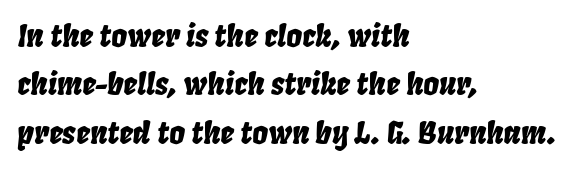
{"italic": "yes", "lean": "right", "slant_degrees": 8, "width": "condensed", "stroke_contrast": "low", "x_height": "large", "monospaced": "no", "underline": "no", "align": "left", "line_spacing": "normal", "line_spacing_ratio": 1.56, "letter_spacing": "normal", "letter_spacing_em": 0.0, "glyph_px": 31}
